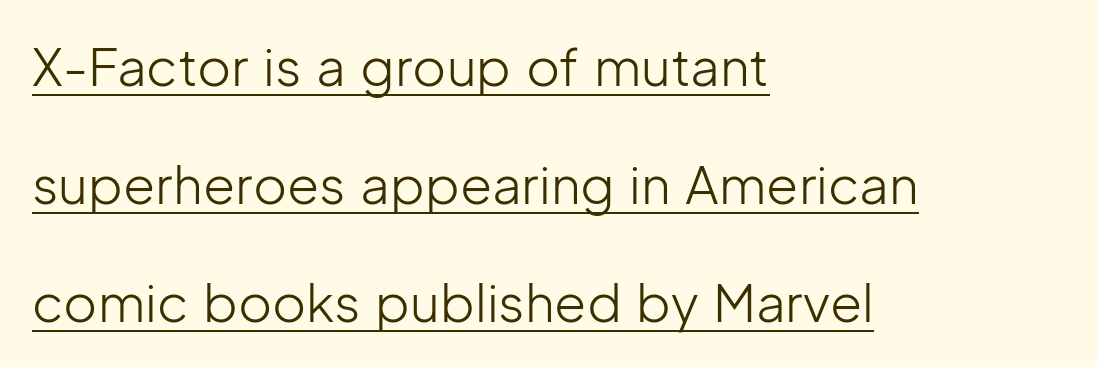
{"serif": "no", "italic": "no", "bold": "no", "weight": "light", "width": "normal", "stroke_contrast": "low", "x_height": "medium", "monospaced": "no", "underline": "yes", "align": "left", "line_spacing": "loose", "line_spacing_ratio": 2.27, "letter_spacing": "normal", "letter_spacing_em": 0.0, "glyph_px": 52}
